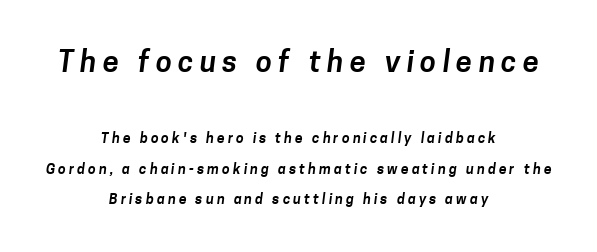
Is the block centered? Yes — each line is placed symmetrically about the middle. Typesetter's note — upper block bumped up in size, lower block left smaller. These lines stand farther apart than default settings would place them. The line texture is sparse and dotted thanks to wide tracking. The rendering uses natural spacing where letterforms have individual widths. The space beneath each line is pristine and unruled.
